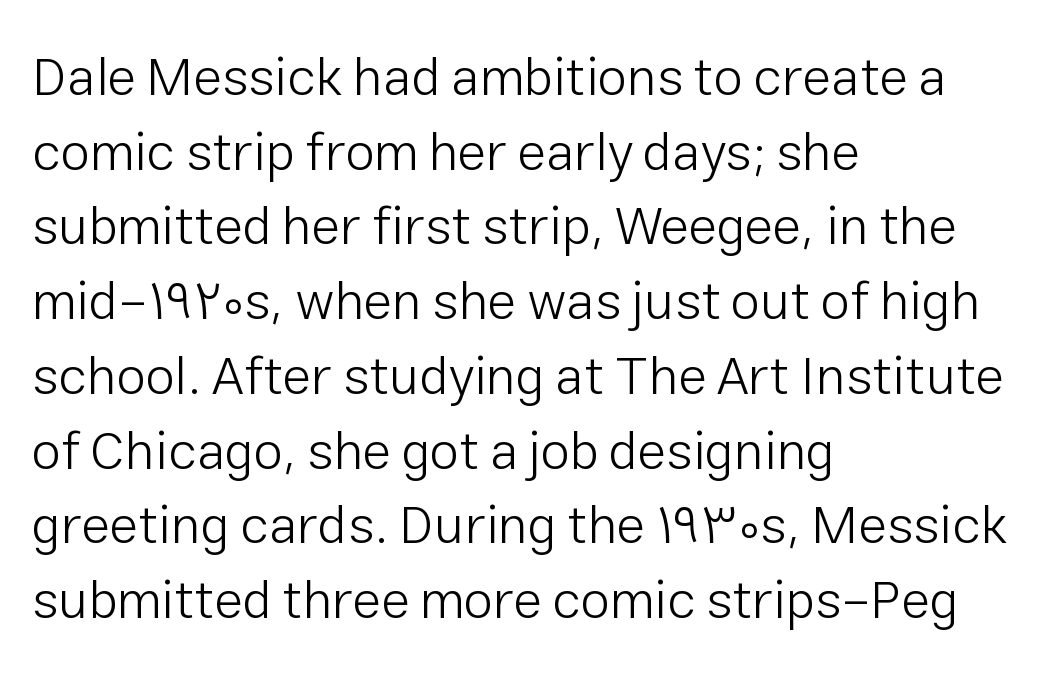
{"serif": "no", "italic": "no", "bold": "no", "weight": "light", "width": "normal", "stroke_contrast": "low", "x_height": "medium", "monospaced": "no", "underline": "no", "align": "left", "line_spacing": "normal", "line_spacing_ratio": 1.41, "letter_spacing": "normal", "letter_spacing_em": 0.0, "glyph_px": 53}
